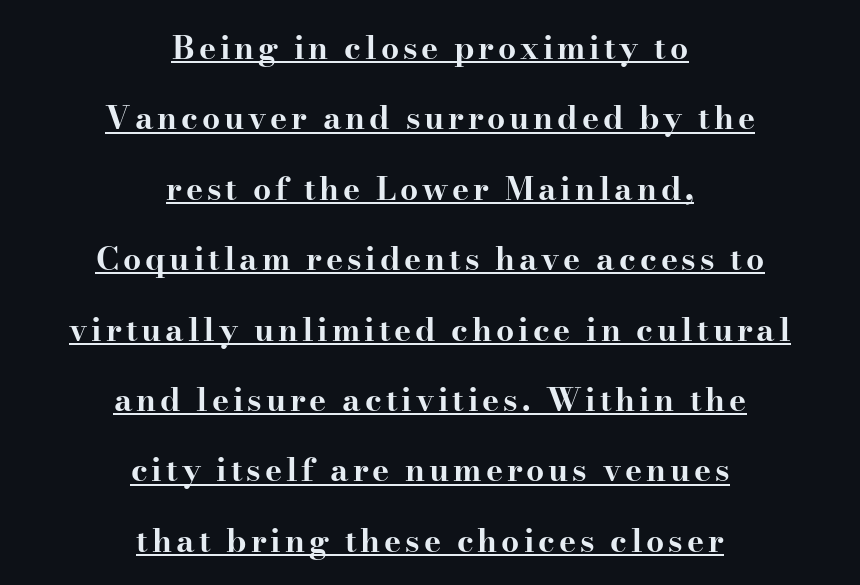
The image shows 32 px bold, wide serif type, upright; set centered, loose line spacing (2.2x), underlined; high stroke contrast and a small x-height.
